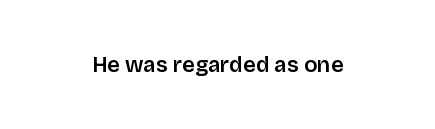
{"italic": "no", "underline": "no", "letter_spacing": "normal", "letter_spacing_em": 0.0, "glyph_px": 22}
